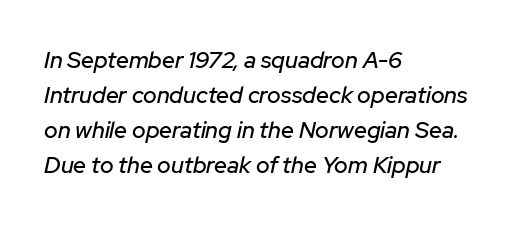
The image shows 23 px text type, italic (leaning right); set left-aligned, normal line spacing (1.52x), normal letter spacing, not underlined.
